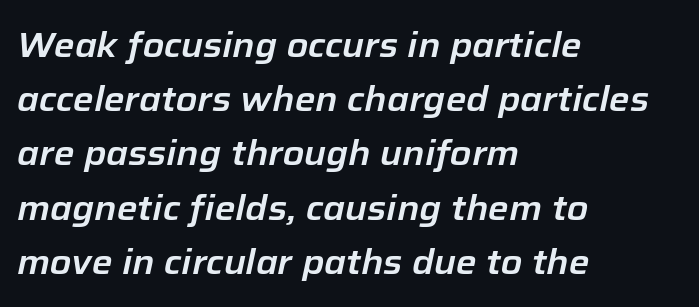
Q: Is the text italic (slanted)? A: Yes, it leans right by about 12 degrees.
Q: Is the text underlined? A: No.
Q: How is the paragraph aligned? A: Left-aligned.
Q: Is the spacing between letters normal or unusually wide? A: Normal.
Q: Is the spacing between lines tight, normal or loose? A: Normal.
Q: Width (condensed, normal, or wide)? A: Normal.
Q: Stroke contrast? A: Low.
Q: x-height? A: Medium.
Q: Monospaced? A: No.
